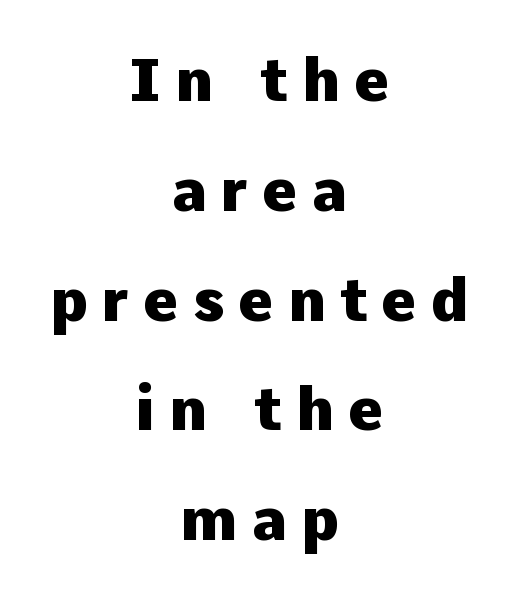
Q: Is the text bold? A: Yes.
Q: Is the text italic (slanted)? A: No, it is upright.
Q: Is the typeface a serif or a sans-serif typeface? A: Sans-serif.
Q: Is the text underlined? A: No.
Q: How is the paragraph aligned? A: Centered.
Q: Is the spacing between letters normal or unusually wide? A: Unusually wide.
Q: Width (condensed, normal, or wide)? A: Normal.
Q: Stroke contrast? A: Low.
Q: x-height? A: Medium.
Q: Monospaced? A: No.
